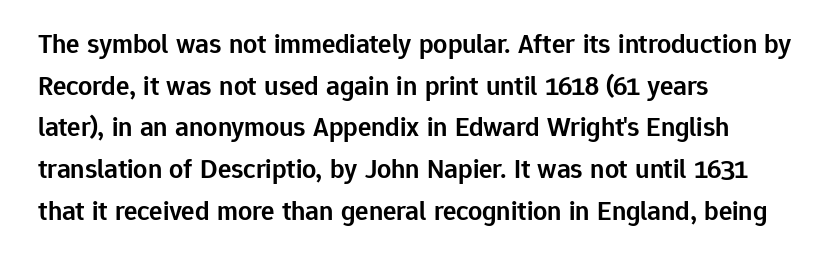
{"serif": "no", "italic": "no", "bold": "semi", "weight": "semibold", "width": "normal", "stroke_contrast": "low", "x_height": "medium", "monospaced": "no", "underline": "no", "align": "left", "line_spacing": "normal", "line_spacing_ratio": 1.49, "letter_spacing": "normal", "letter_spacing_em": 0.0, "glyph_px": 28}
